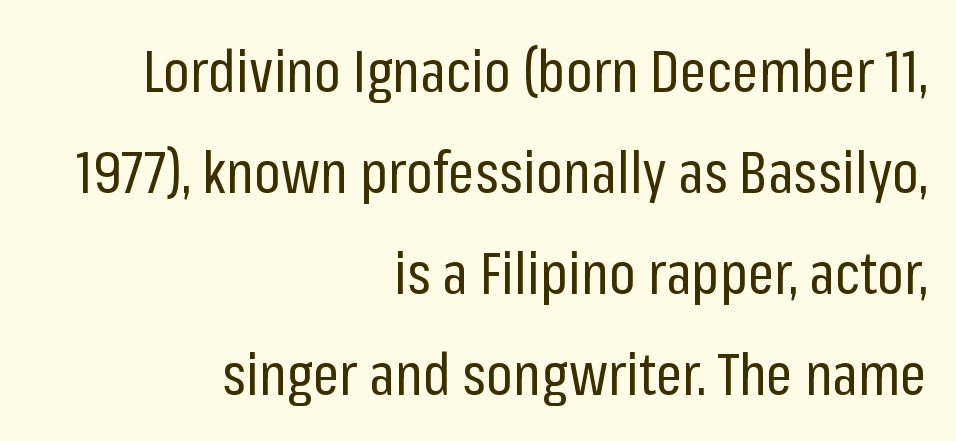
The image shows 58 px regular-weight, condensed sans-serif type, upright; set right-aligned, line spacing 1.74x, normal letter spacing, not underlined; low stroke contrast and a medium x-height.
